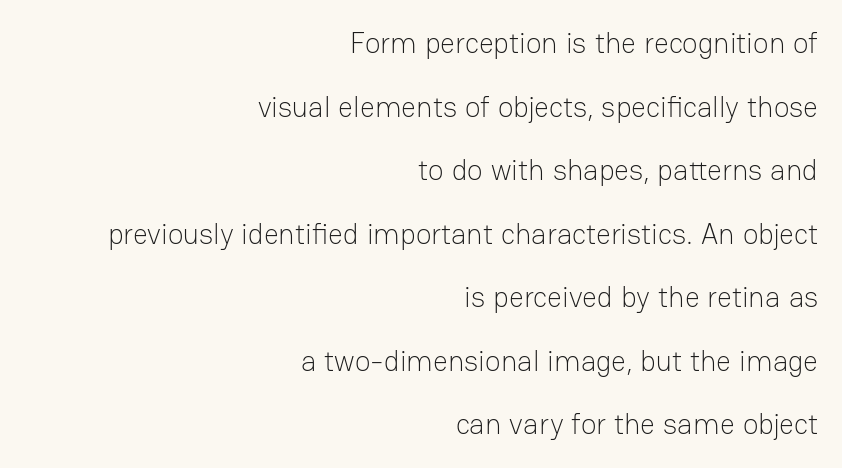
The image shows 29 px light sans-serif type, upright; set right-aligned, loose line spacing (2.19x), normal letter spacing, not underlined; low stroke contrast and a medium x-height.
